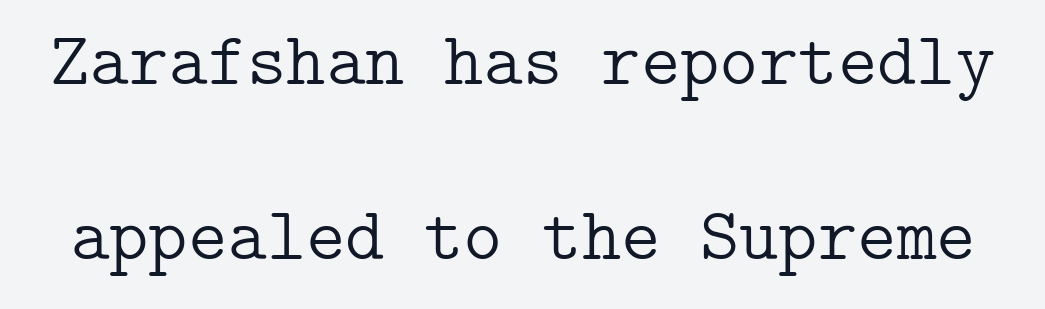
Little horizontal feet cap the strokes, marking this as serif type. Unmarked baselines from the first word to the last. The face looks like a standard text weight, possibly lighter. The line-height multiplier appears high, well above default. The letterforms sit shoulder to shoulder at normal distance.
